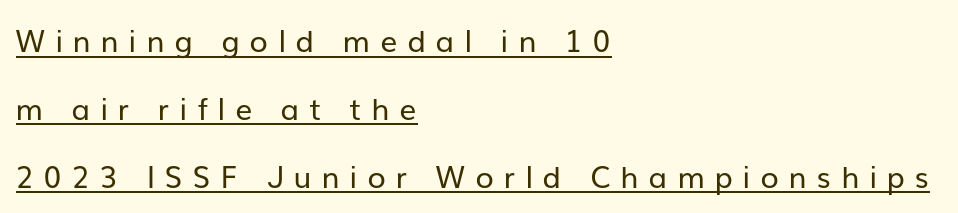
Q: Is the text bold? A: No.
Q: Is the text italic (slanted)? A: No, it is upright.
Q: Is the typeface a serif or a sans-serif typeface? A: Sans-serif.
Q: Is the text underlined? A: Yes.
Q: How is the paragraph aligned? A: Left-aligned.
Q: Is the spacing between letters normal or unusually wide? A: Unusually wide.
Q: Is the spacing between lines tight, normal or loose? A: Loose.
Q: Width (condensed, normal, or wide)? A: Normal.
Q: Stroke contrast? A: Low.
Q: x-height? A: Medium.
Q: Monospaced? A: No.
